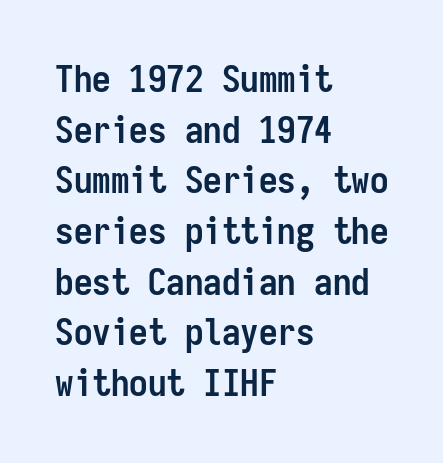
{"serif": "no", "italic": "no", "bold": "yes", "weight": "semibold", "width": "condensed", "stroke_contrast": "low", "x_height": "medium", "monospaced": "yes", "underline": "no", "align": "left", "line_spacing": "normal", "line_spacing_ratio": 1.37, "letter_spacing": "normal", "letter_spacing_em": 0.0, "glyph_px": 37}
